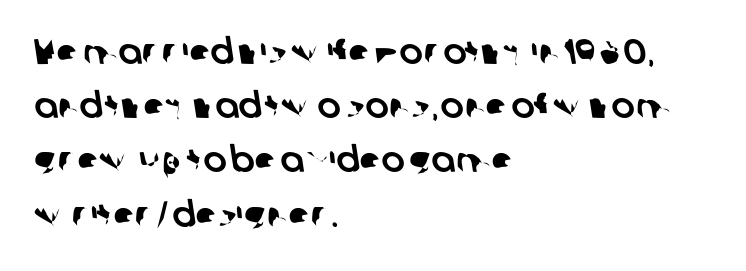
{"serif": "no", "width": "normal", "stroke_contrast": "low", "x_height": "medium", "monospaced": "no", "underline": "no", "align": "left", "line_spacing": "normal", "line_spacing_ratio": 1.55, "letter_spacing": "normal", "letter_spacing_em": 0.0, "glyph_px": 35}
